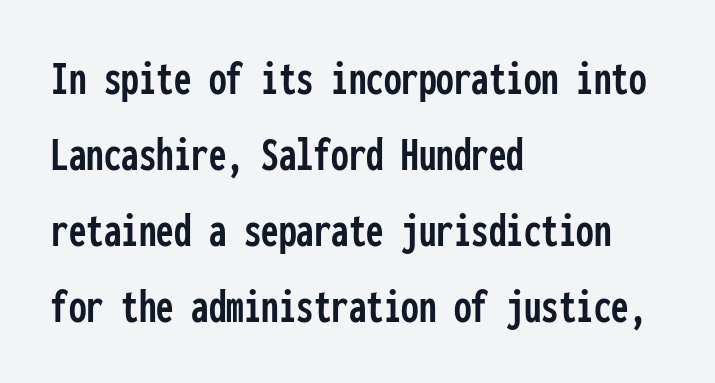
{"serif": "no", "italic": "no", "width": "condensed", "stroke_contrast": "low", "x_height": "medium", "monospaced": "yes", "underline": "no", "align": "left", "line_spacing": "normal", "line_spacing_ratio": 1.52, "letter_spacing": "normal", "letter_spacing_em": 0.0, "glyph_px": 50}
